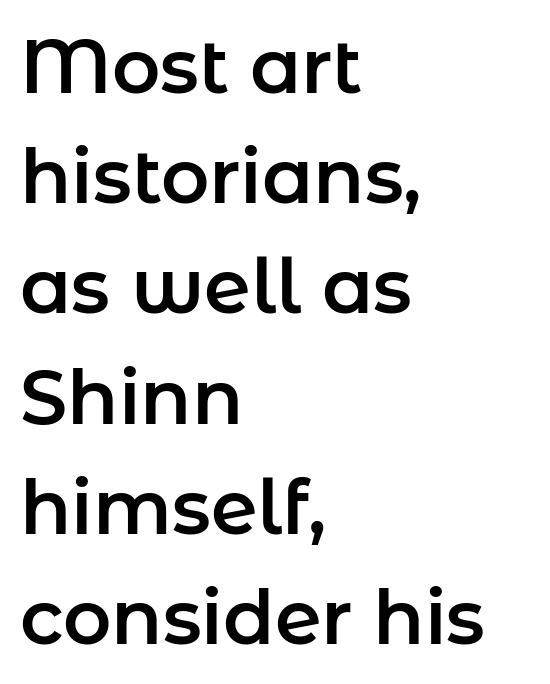
The image shows 75 px sans-serif type, upright; set left-aligned, normal line spacing (1.47x), normal letter spacing, not underlined; low stroke contrast and a medium x-height.
